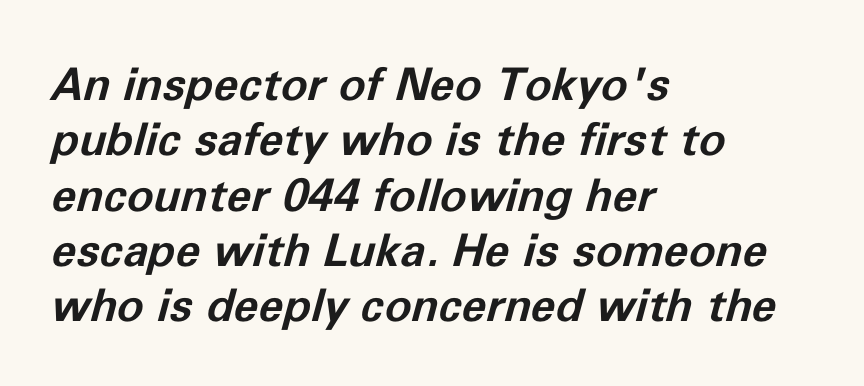
The image shows 45 px bold type, italic (leaning right); set left-aligned, line spacing 1.23x, normal letter spacing, not underlined; low stroke contrast and a medium x-height.
